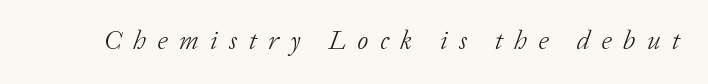
Q: Is the text bold? A: No.
Q: Is the text italic (slanted)? A: Yes, it leans right by about 20 degrees.
Q: Is the text underlined? A: No.
Q: Is the spacing between letters normal or unusually wide? A: Unusually wide.
